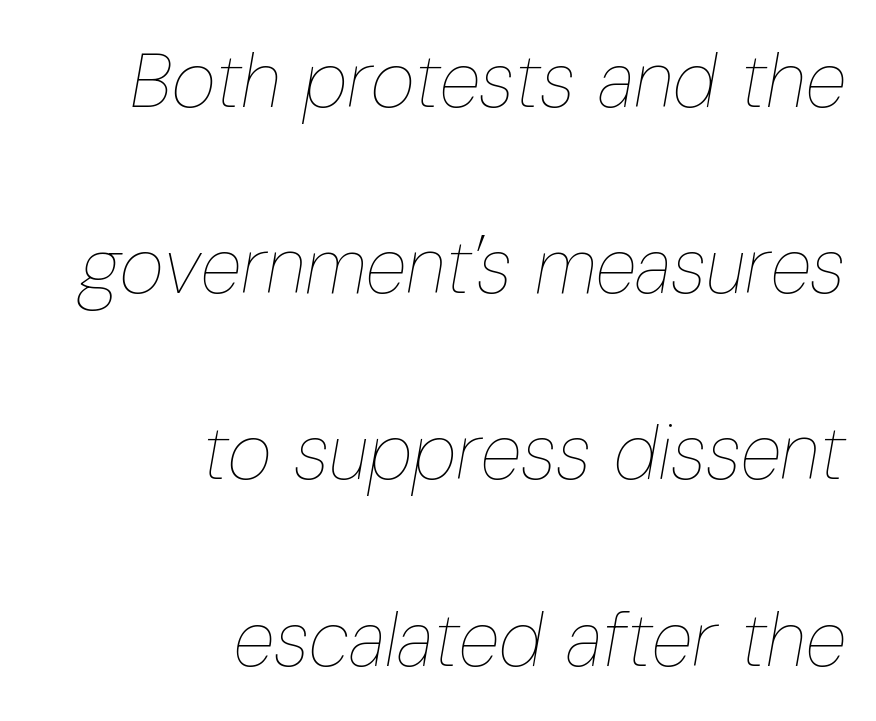
{"italic": "yes", "lean": "right", "slant_degrees": 10, "bold": "no", "weight": "thin", "width": "condensed", "stroke_contrast": "low", "x_height": "medium", "monospaced": "no", "underline": "no", "align": "right", "line_spacing": "loose", "line_spacing_ratio": 2.45, "letter_spacing": "normal", "letter_spacing_em": 0.0, "glyph_px": 76}
